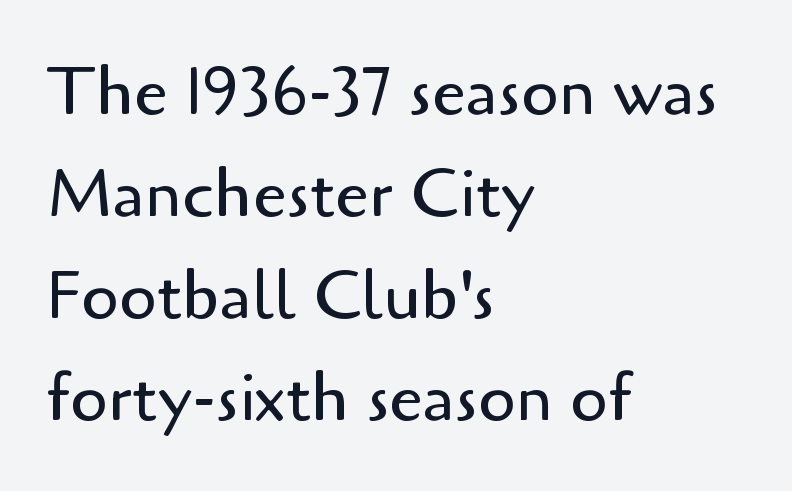
{"serif": "no", "italic": "no", "bold": "no", "weight": "regular", "width": "normal", "stroke_contrast": "low", "x_height": "small", "monospaced": "no", "underline": "no", "align": "left", "line_spacing": "normal", "line_spacing_ratio": 1.5, "letter_spacing": "normal", "letter_spacing_em": 0.0, "glyph_px": 68}
